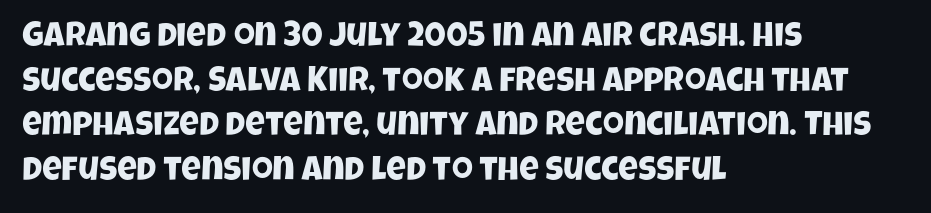
The rows are spaced the way most documents space them. A typesetter would label this face a sans. Note the varied advance widths — an 'i' is clearly narrower than an 'm'. Typeset ragged right — the left edge is the straight one.
